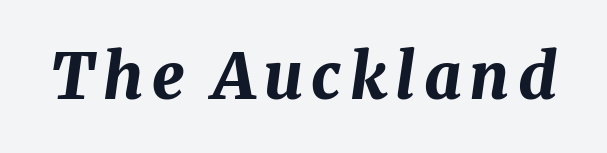
Students, this is bold: see how much ink each stroke carries. Characters are canted at an angle relative to the baseline's perpendicular. Spacing verdict: proportional, widths tailored to each character. The foot of each line stays bare and open.
